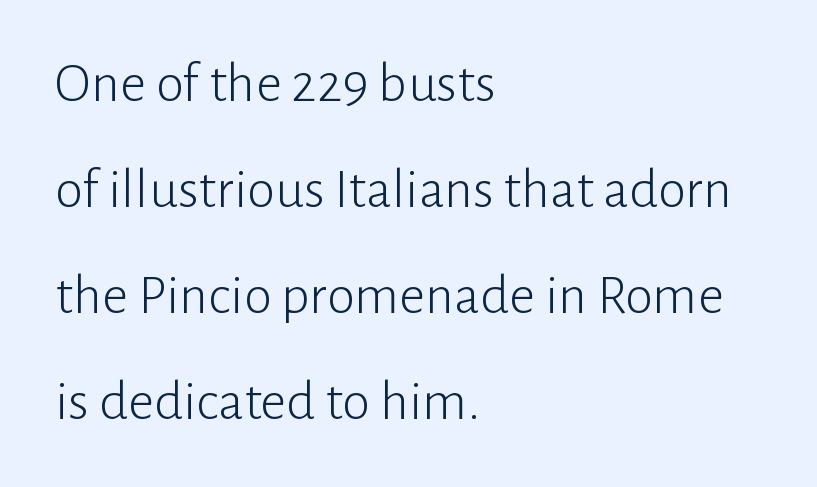
{"serif": "no", "italic": "no", "bold": "no", "weight": "light", "width": "normal", "stroke_contrast": "low", "x_height": "medium", "monospaced": "no", "underline": "no", "align": "left", "line_spacing_ratio": 1.86, "letter_spacing": "normal", "letter_spacing_em": 0.0, "glyph_px": 57}
